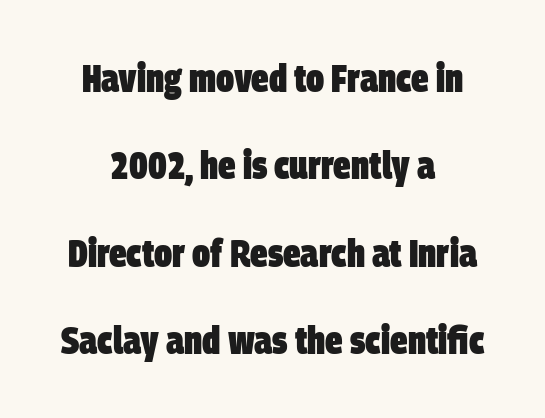
Q: Is the text bold? A: Yes.
Q: Is the typeface a serif or a sans-serif typeface? A: Sans-serif.
Q: Is the text underlined? A: No.
Q: How is the paragraph aligned? A: Centered.
Q: Is the spacing between letters normal or unusually wide? A: Normal.
Q: Is the spacing between lines tight, normal or loose? A: Loose.
Q: Width (condensed, normal, or wide)? A: Condensed.
Q: Stroke contrast? A: Low.
Q: x-height? A: Large.
Q: Monospaced? A: No.
